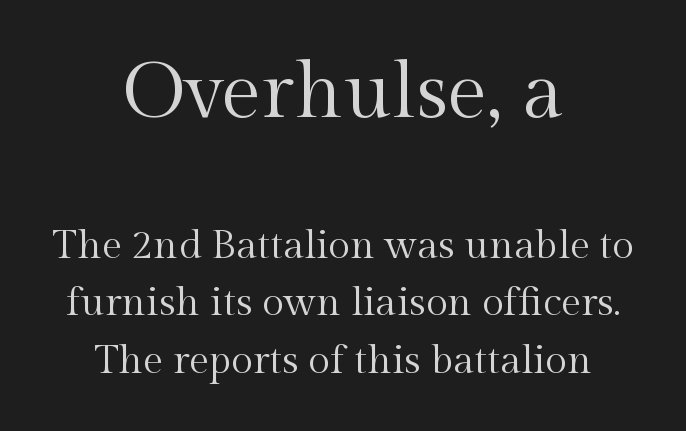
The image shows 79 px regular-weight serif type, upright; set centered, normal line spacing (1.43x), normal letter spacing, not underlined; the first (top) block is 1.98x larger; a medium x-height.
